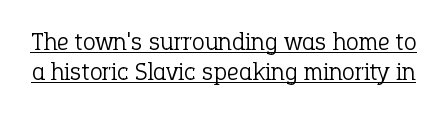
{"italic": "no", "bold": "no", "underline": "yes", "line_spacing_ratio": 1.16, "letter_spacing": "normal", "letter_spacing_em": 0.0, "glyph_px": 26}
